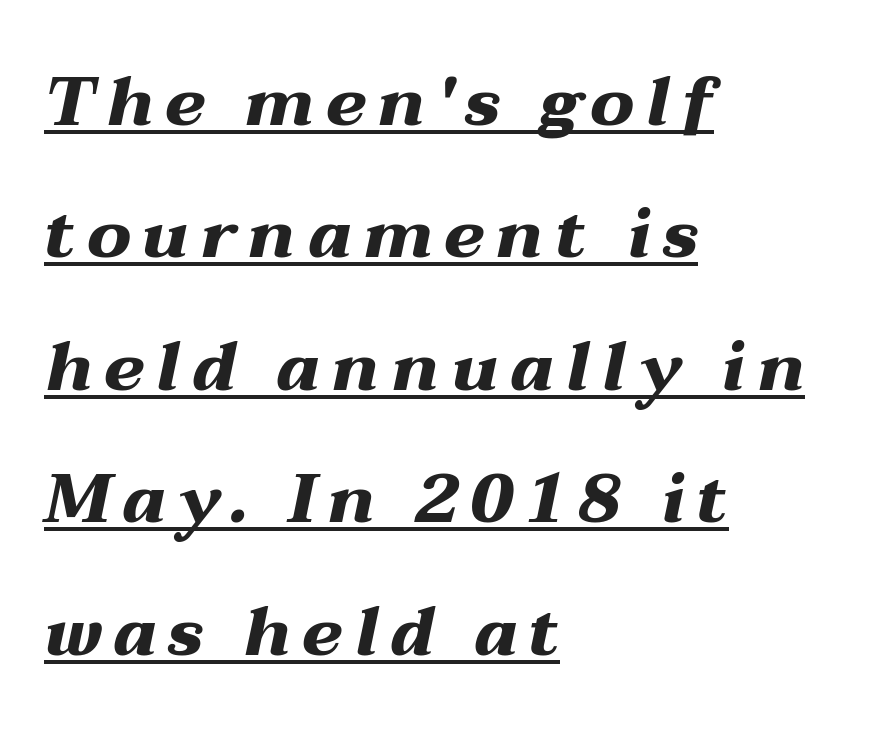
{"italic": "yes", "lean": "right", "slant_degrees": 12, "bold": "yes", "weight": "heavy", "width": "wide", "stroke_contrast": "medium", "x_height": "medium", "monospaced": "no", "underline": "yes", "align": "left", "line_spacing": "loose", "line_spacing_ratio": 1.92, "glyph_px": 69}
